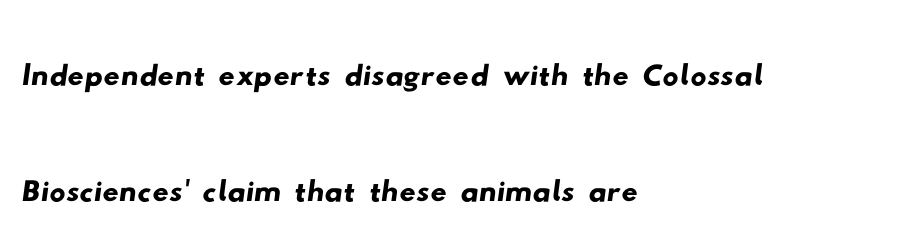
{"serif": "no", "width": "wide", "stroke_contrast": "low", "x_height": "small", "monospaced": "no", "underline": "no", "align": "left", "line_spacing": "normal", "line_spacing_ratio": 1.45, "letter_spacing": "normal", "letter_spacing_em": 0.0, "glyph_px": 80}
